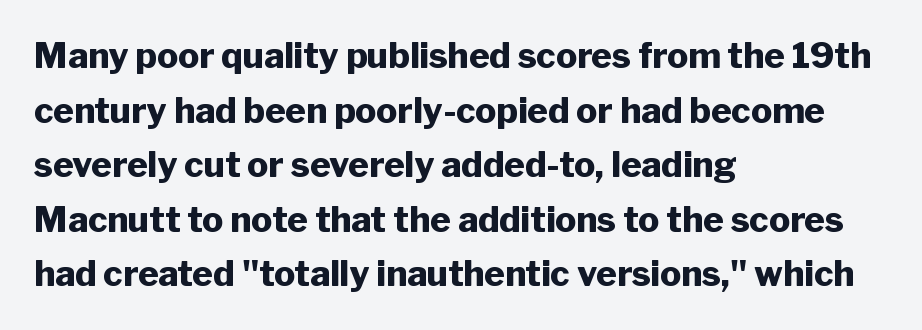
The image shows 35 px heavy sans-serif type, upright; set left-aligned, normal line spacing (1.56x), normal letter spacing, not underlined; low stroke contrast and a medium x-height.
